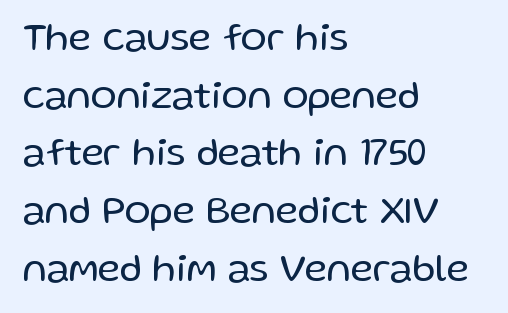
{"serif": "no", "italic": "no", "bold": "no", "weight": "regular", "width": "normal", "stroke_contrast": "low", "x_height": "medium", "monospaced": "no", "underline": "no", "align": "left", "line_spacing": "normal", "line_spacing_ratio": 1.48, "letter_spacing": "normal", "letter_spacing_em": 0.0, "glyph_px": 39}
